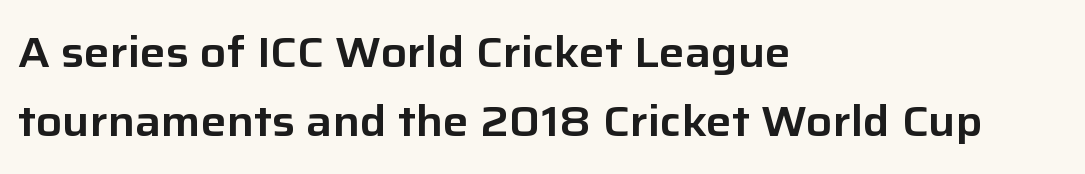
{"serif": "no", "italic": "no", "width": "normal", "stroke_contrast": "low", "x_height": "medium", "monospaced": "no", "underline": "no", "align": "left", "line_spacing": "normal", "line_spacing_ratio": 1.61, "letter_spacing": "normal", "letter_spacing_em": 0.0, "glyph_px": 43}
